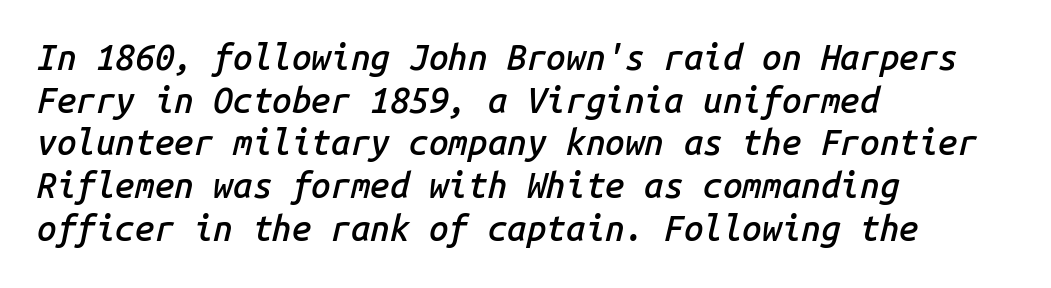
The space beneath each line is pristine and unruled. Slanted lettering throughout. Looks like terminal output: every glyph gets an equal slot. Visually the block forms a straight wall on the left and a jagged coastline on the right. The letterforms sit shoulder to shoulder at normal distance.
